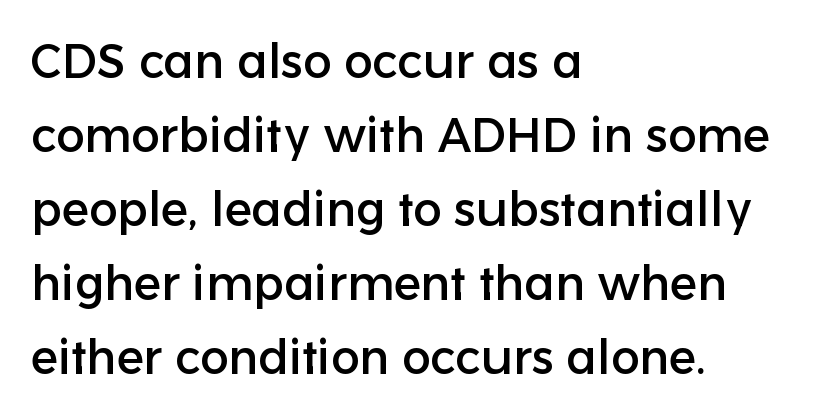
Tracking value appears to be zero — textbook default spacing. The face used here is proportionally spaced, like ordinary book or web type. The text block is weighted toward the left margin, trailing off unevenly rightward. How would I describe the line gaps? Plain and ordinary.
